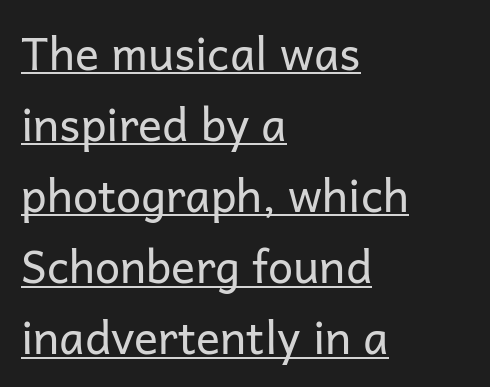
The image shows 45 px regular-weight sans-serif type, upright; set left-aligned, normal line spacing (1.58x), normal letter spacing, underlined; low stroke contrast and a medium x-height.
